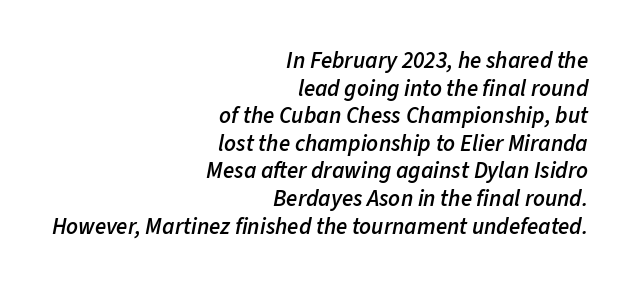
The face used here has a pronounced slope to its letters. There is no visible air inserted between adjacent glyphs. Quick note: underline off. Compared with a flush-left layout, this one pins lines to the opposite, right side.
